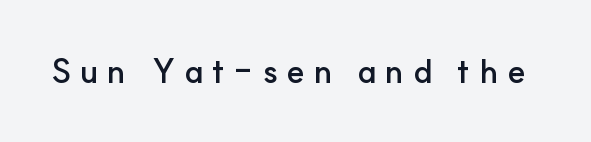
The specimen omits any rule beneath the text block's lines. Each letter keeps its own natural width here, so spacing adapts to shape. What weight is shown? A full bold with thick strokes. I'd call this a sans setting — the letters go barefoot.
